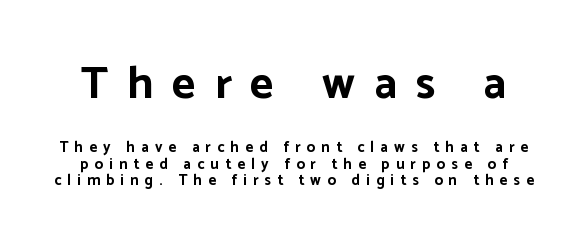
Display-style spreading of the glyphs; the letterfit is very open. Rendered with straight, roman letterforms. Heavy-handed strokes throughout: this text is bold. Successive baselines arrive quickly, one right under another. Looks like regular typesetting: each glyph gets only the width it needs.
